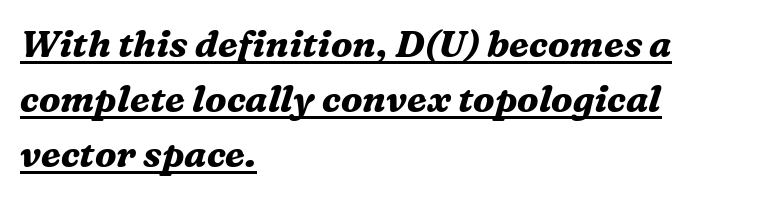
The image shows 37 px bold serif type, italic (leaning right); set left-aligned, normal line spacing (1.49x), normal letter spacing, underlined; medium stroke contrast and a medium x-height.
